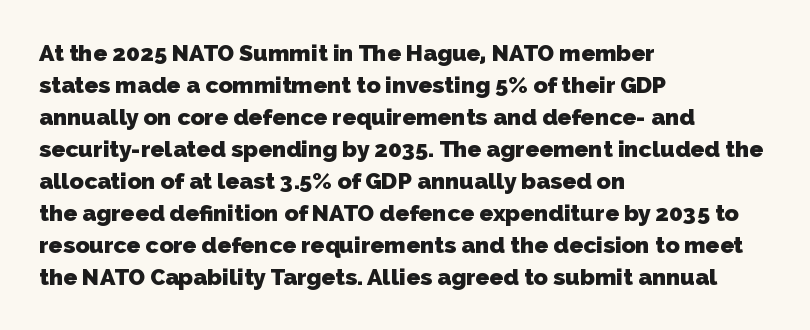
Q: Is the text bold? A: Yes.
Q: Is the text underlined? A: No.
Q: How is the paragraph aligned? A: Left-aligned.
Q: Is the spacing between letters normal or unusually wide? A: Normal.
Q: Is the spacing between lines tight, normal or loose? A: Normal.
